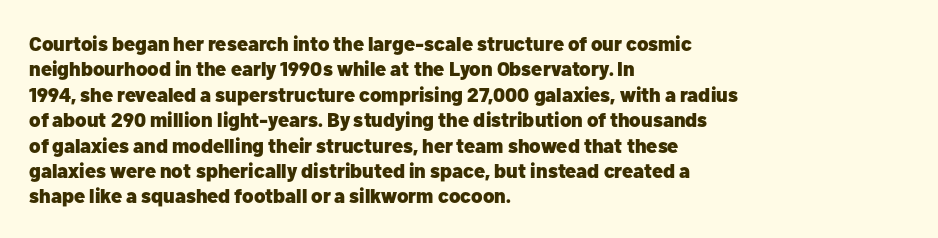
{"italic": "no", "bold": "yes", "underline": "no", "align": "left", "line_spacing": "normal", "line_spacing_ratio": 1.27, "letter_spacing": "normal", "letter_spacing_em": 0.0, "glyph_px": 20}
